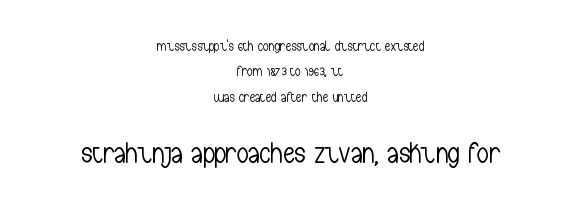
{"serif": "no", "italic": "no", "bold": "no", "weight": "light", "width": "condensed", "stroke_contrast": "low", "x_height": "medium", "monospaced": "no", "underline": "no", "align": "center", "line_spacing_ratio": 1.82, "letter_spacing": "normal", "letter_spacing_em": 0.0, "larger_block": "second", "size_ratio": 2.07, "glyph_px": 29}
